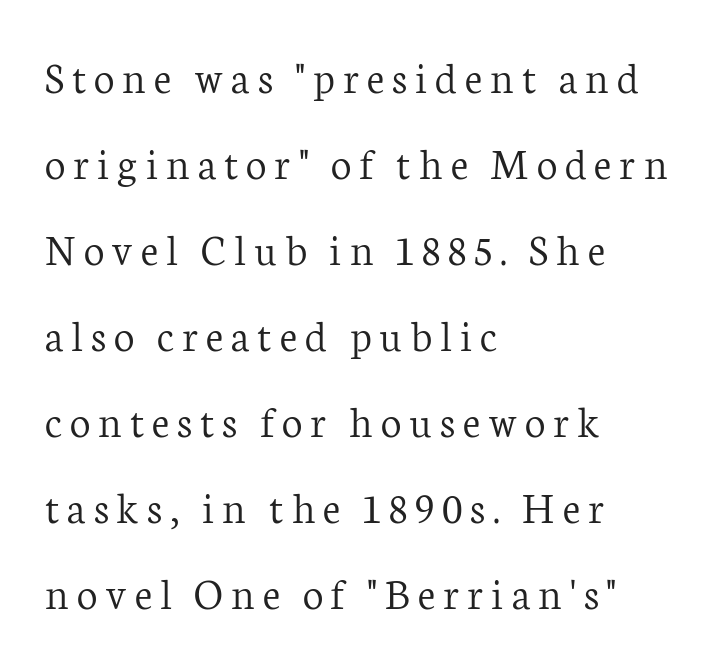
{"serif": "yes", "italic": "no", "bold": "no", "weight": "light", "width": "normal", "stroke_contrast": "low", "x_height": "medium", "monospaced": "no", "underline": "no", "align": "left", "line_spacing_ratio": 1.87, "glyph_px": 46}
